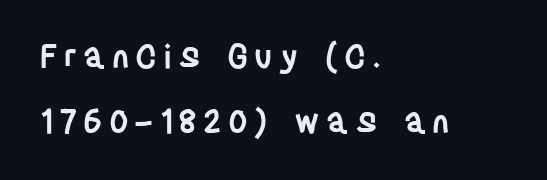
The image shows 33 px semibold, condensed sans-serif type, upright; set left-aligned, loose line spacing (1.98x), not underlined; low stroke contrast and a large x-height.
